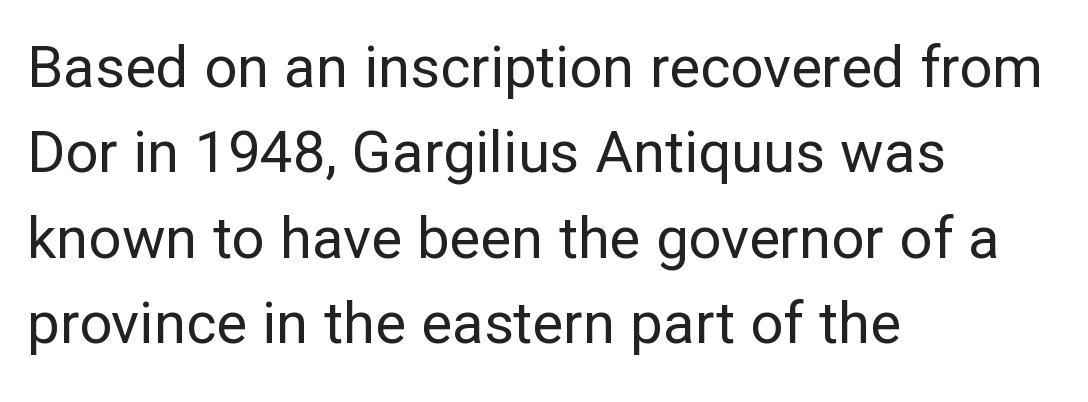
In terms of letterspacing, this is plain default setting. These lines are rendered in a variable-pitch font. The line-height multiplier appears to be the usual default. A sans-serif font was chosen for this passage.
